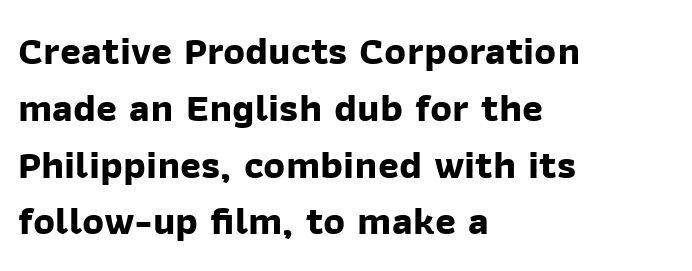
The image shows 40 px bold sans-serif type; set left-aligned, normal line spacing (1.42x), normal letter spacing, not underlined; low stroke contrast and a medium x-height.
